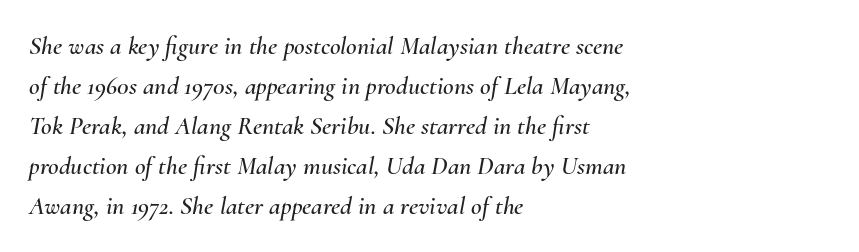
Q: Is the text italic (slanted)? A: Yes, it leans right by about 10 degrees.
Q: Is the text underlined? A: No.
Q: How is the paragraph aligned? A: Left-aligned.
Q: Is the spacing between letters normal or unusually wide? A: Normal.
Q: Is the spacing between lines tight, normal or loose? A: Normal.
